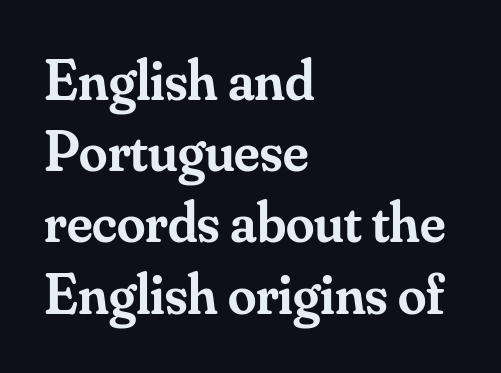
I'd call this a serif setting — the letters wear small feet. Has an underline been added? It has not. This sample is left-justified, so line endings fall wherever the words run out. The typography opts for an upright posture over an oblique one. Characters follow at the spacing the type designer built in. Interline gaps are of average width in this sample.
